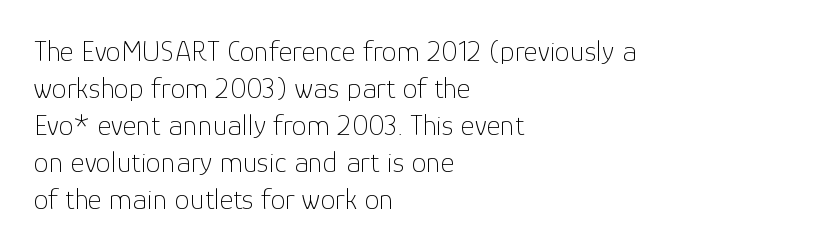
{"serif": "no", "italic": "no", "bold": "no", "weight": "thin", "width": "normal", "stroke_contrast": "low", "x_height": "medium", "monospaced": "no", "underline": "no", "align": "left", "line_spacing_ratio": 1.23, "letter_spacing": "normal", "letter_spacing_em": 0.0, "glyph_px": 30}
